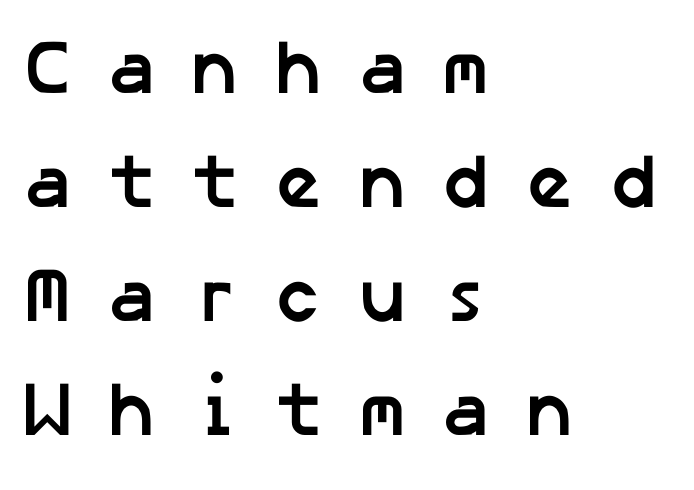
{"serif": "no", "bold": "yes", "weight": "semibold", "width": "normal", "stroke_contrast": "low", "x_height": "medium", "underline": "no", "align": "left", "line_spacing": "normal", "line_spacing_ratio": 1.48, "letter_spacing": "wide", "letter_spacing_em": 0.42, "glyph_px": 77}
